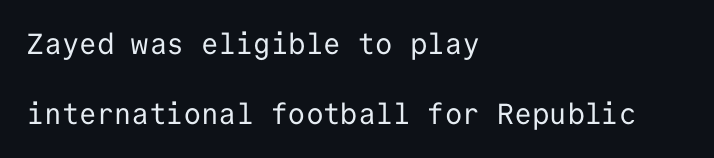
{"serif": "no", "italic": "no", "bold": "no", "weight": "regular", "width": "normal", "stroke_contrast": "low", "x_height": "medium", "monospaced": "yes", "underline": "no", "align": "left", "line_spacing": "loose", "line_spacing_ratio": 2.42, "letter_spacing": "normal", "letter_spacing_em": 0.0, "glyph_px": 29}
